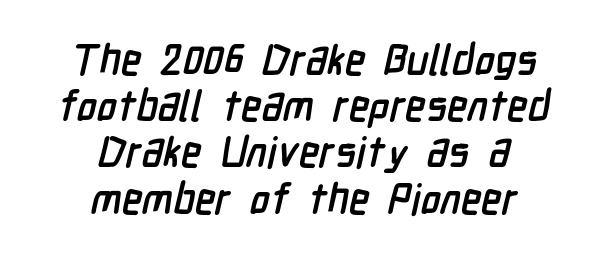
This sample trades vertical openness for compactness between lines. Every row of glyphs is offset so its center matches the block's center. Underlining? Definitely not there. This sample has the flowing, uneven cadence of proportional lettering. Inter-character spacing is left at the font's built-in metrics.
